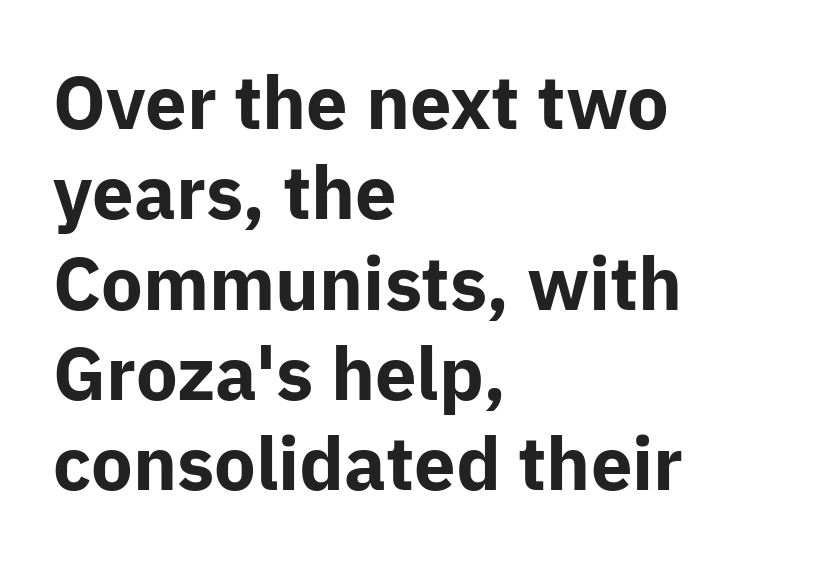
The image shows 74 px bold sans-serif type, upright; set left-aligned, line spacing 1.22x, normal letter spacing, not underlined; low stroke contrast and a medium x-height.
